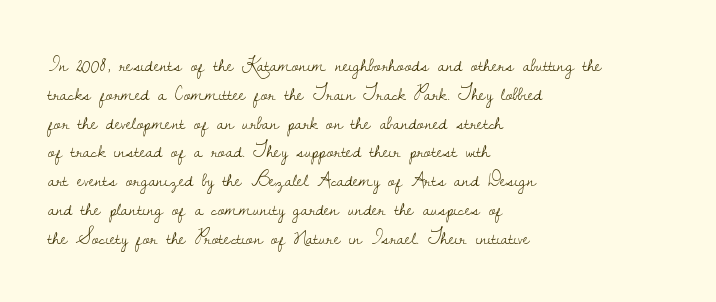
{"bold": "no", "underline": "no", "align": "left", "line_spacing": "normal", "line_spacing_ratio": 1.44, "letter_spacing": "normal", "letter_spacing_em": 0.0, "glyph_px": 20}
